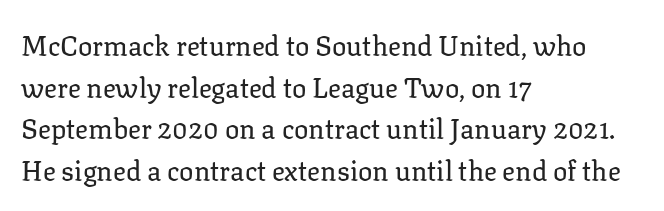
This sample uses an upright cut, with every glyph sitting square on the baseline. Lines of text with bare space underneath. The setting favours the left margin, as ordinary paragraphs usually do. Leading: standard. The typesetting does not lean heavy: it is not bold. You could call the tracking neutral — neither tight nor loose.
